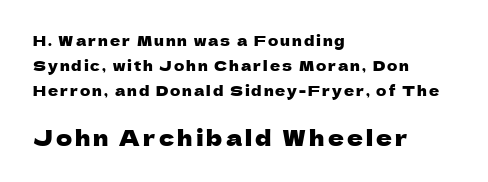
{"italic": "no", "underline": "no", "align": "left", "line_spacing_ratio": 1.79, "larger_block": "second", "size_ratio": 1.57, "glyph_px": 22}
